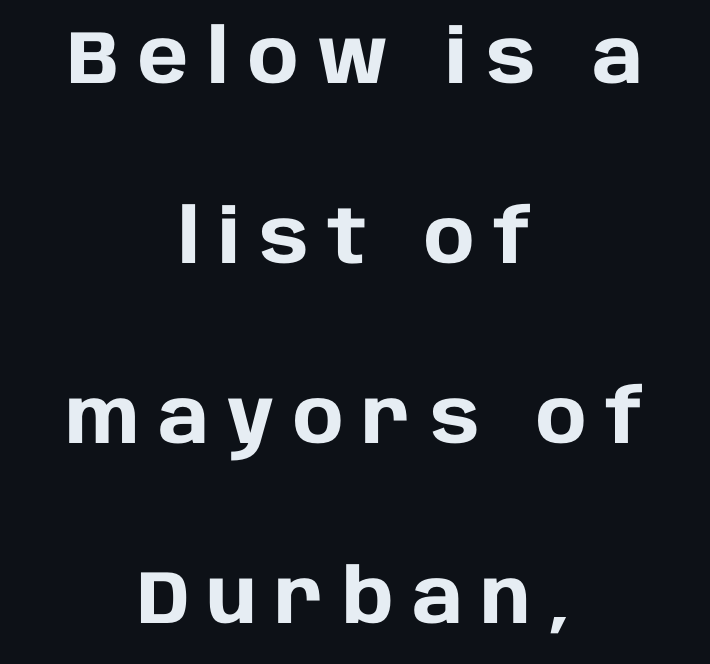
The image shows 75 px heavy sans-serif type, upright; set centered, loose line spacing (2.4x), unusually wide letter spacing (+0.25 em), not underlined; low stroke contrast and a large x-height.
